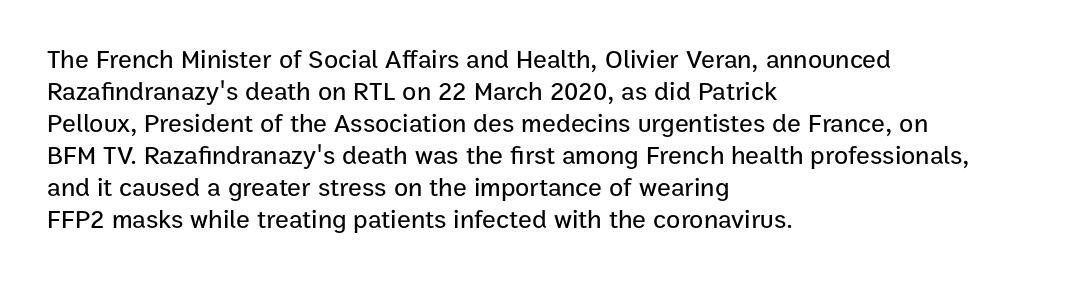
Q: Is the text italic (slanted)? A: No, it is upright.
Q: Is the text underlined? A: No.
Q: How is the paragraph aligned? A: Left-aligned.
Q: Is the spacing between letters normal or unusually wide? A: Normal.
